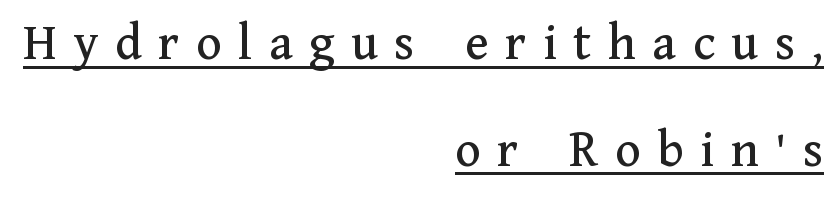
Teacher's note: observe the even right margin — that is flush-right alignment. Summary of vertical rhythm: relaxed, with wide interline spacing. In terms of letterform style, serifs are clearly present. Check the space under the baseline: a stroke is drawn there.
